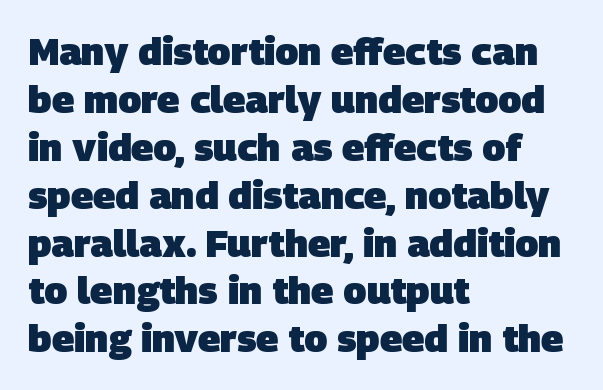
{"serif": "no", "bold": "yes", "weight": "heavy", "width": "normal", "stroke_contrast": "low", "x_height": "large", "monospaced": "no", "underline": "no", "align": "left", "line_spacing": "normal", "line_spacing_ratio": 1.26, "letter_spacing": "normal", "letter_spacing_em": 0.0, "glyph_px": 38}
